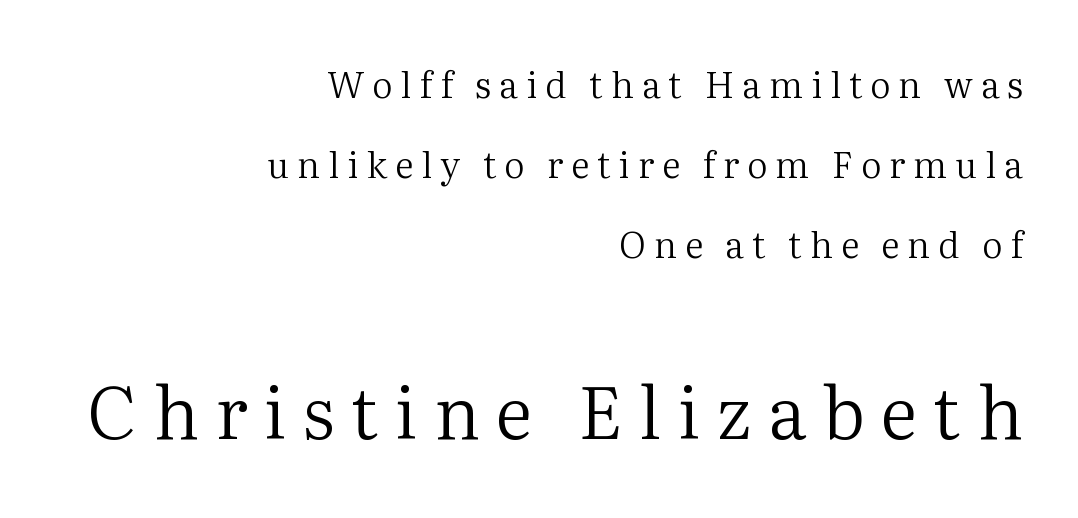
Q: Is the text bold? A: No.
Q: Is the text italic (slanted)? A: No, it is upright.
Q: Is the typeface a serif or a sans-serif typeface? A: Serif.
Q: Is the text underlined? A: No.
Q: How is the paragraph aligned? A: Right-aligned.
Q: Is the spacing between letters normal or unusually wide? A: Unusually wide.
Q: Is the spacing between lines tight, normal or loose? A: Loose.
Q: Which block of text is set in a larger size, the first (top) or the second (bottom)? A: The second (bottom) one.
Q: Width (condensed, normal, or wide)? A: Normal.
Q: Stroke contrast? A: Medium.
Q: x-height? A: Medium.
Q: Monospaced? A: No.
